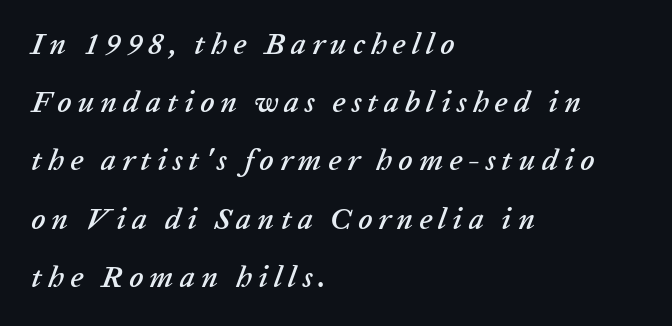
Q: Is the text italic (slanted)? A: Yes, it leans right by about 20 degrees.
Q: Is the text underlined? A: No.
Q: How is the paragraph aligned? A: Left-aligned.
Q: Is the spacing between letters normal or unusually wide? A: Unusually wide.
Q: Is the spacing between lines tight, normal or loose? A: Loose.
Q: Width (condensed, normal, or wide)? A: Normal.
Q: Stroke contrast? A: Low.
Q: x-height? A: Medium.
Q: Monospaced? A: No.
